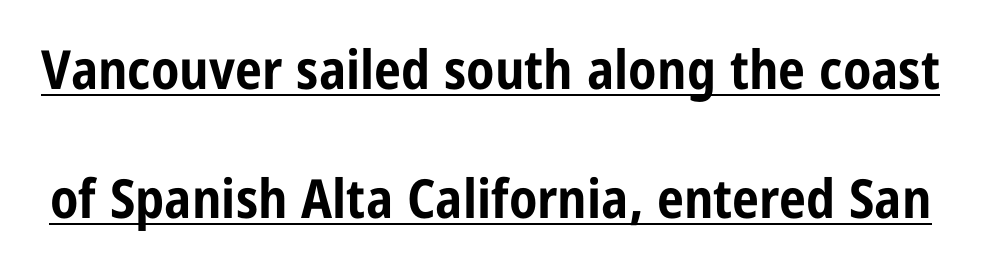
{"serif": "no", "italic": "no", "bold": "yes", "weight": "bold", "width": "condensed", "stroke_contrast": "low", "x_height": "medium", "monospaced": "no", "underline": "yes", "line_spacing": "loose", "line_spacing_ratio": 2.39, "letter_spacing": "normal", "letter_spacing_em": 0.0, "glyph_px": 54}
